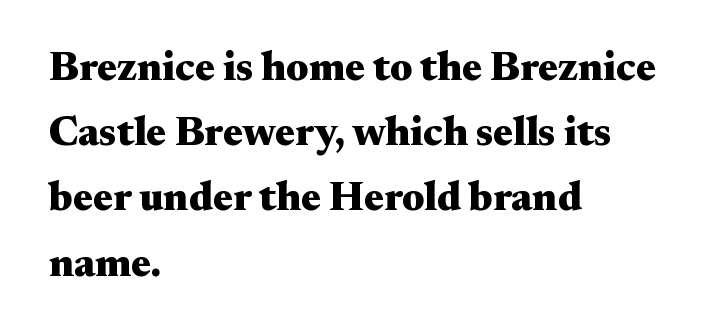
The image shows 41 px heavy, wide serif type, upright; set left-aligned, normal line spacing (1.59x), normal letter spacing, not underlined; medium stroke contrast and a small x-height.
